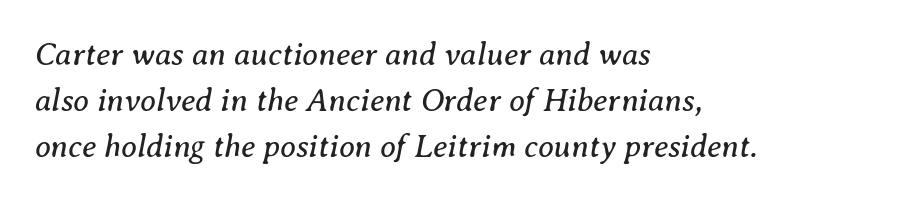
Q: Is the text bold? A: No.
Q: Is the text italic (slanted)? A: Yes, it leans right by about 8 degrees.
Q: Is the typeface a serif or a sans-serif typeface? A: Serif.
Q: Is the text underlined? A: No.
Q: How is the paragraph aligned? A: Left-aligned.
Q: Is the spacing between letters normal or unusually wide? A: Normal.
Q: Is the spacing between lines tight, normal or loose? A: Normal.
Q: Width (condensed, normal, or wide)? A: Normal.
Q: Stroke contrast? A: Medium.
Q: x-height? A: Medium.
Q: Monospaced? A: No.
